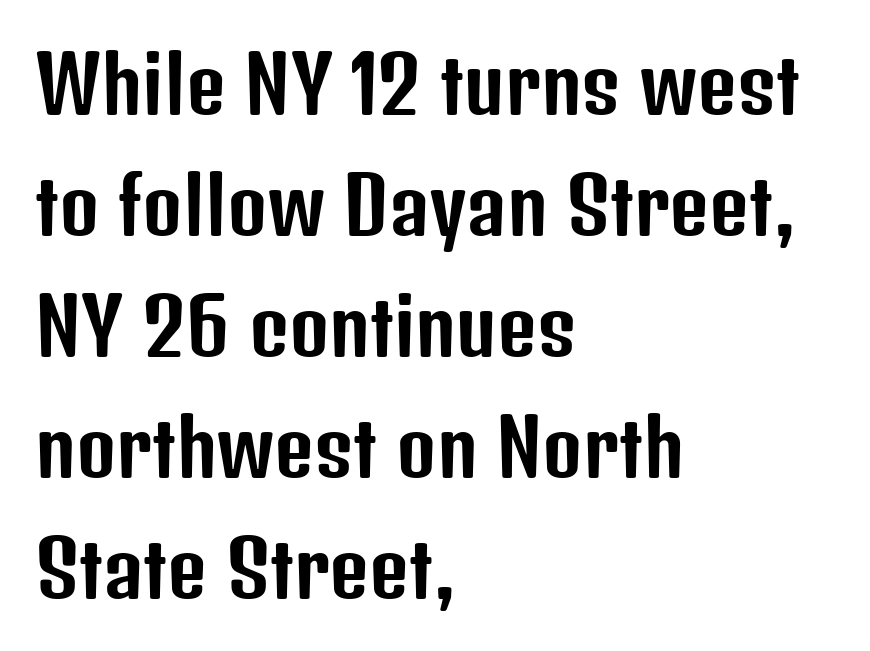
Tracking here is standard; glyphs follow each other at the usual distance. The glyphs are unaccompanied by any horizontal stroke below them. The designer went with a sans here, leaving each stem footless. You could not count columns in this text — the font is proportionally spaced.
